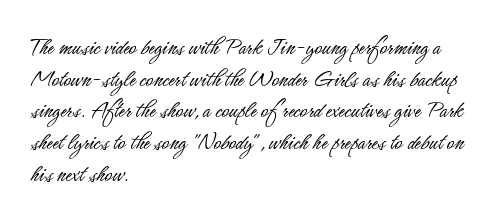
{"bold": "no", "underline": "no", "align": "left", "line_spacing": "normal", "line_spacing_ratio": 1.27, "letter_spacing": "normal", "letter_spacing_em": 0.0, "glyph_px": 25}
